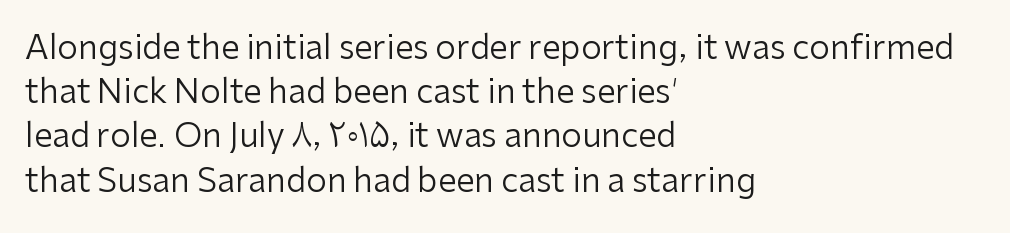
{"serif": "no", "italic": "no", "bold": "no", "weight": "regular", "width": "normal", "stroke_contrast": "low", "x_height": "medium", "monospaced": "no", "underline": "no", "align": "left", "line_spacing": "normal", "line_spacing_ratio": 1.34, "letter_spacing": "normal", "letter_spacing_em": 0.0, "glyph_px": 33}
